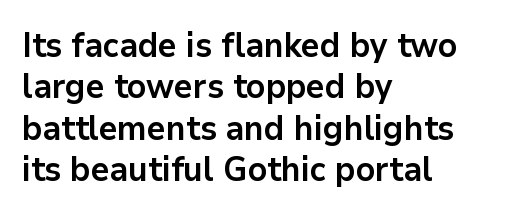
The lines are quadded left. It's the straight-up-and-down kind of type. Standard letterfit; no display-style spreading of the glyphs. On the weight axis this lands at bold, roughly 700. The letters advance in unequal steps, a hallmark of proportional type. Rule under the text: the space is simply empty.
